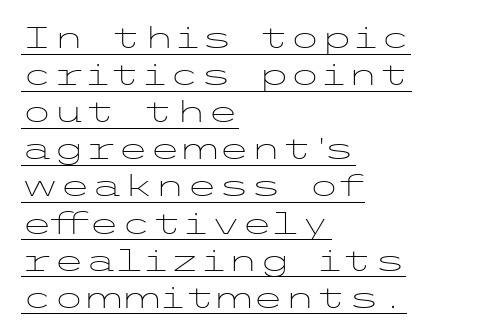
The image shows 29 px light, wide sans-serif type, upright; set left-aligned, normal line spacing (1.28x), normal letter spacing, underlined; low stroke contrast and a medium x-height.
